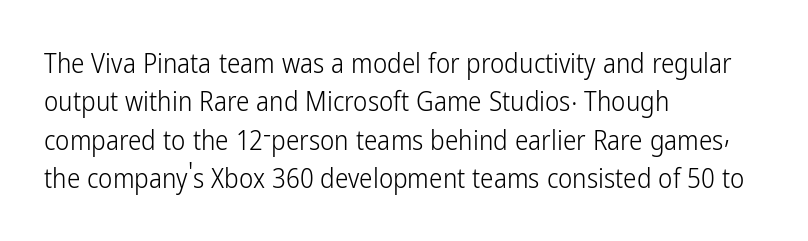
Q: Is the text bold? A: No.
Q: Is the text italic (slanted)? A: No, it is upright.
Q: Is the text underlined? A: No.
Q: How is the paragraph aligned? A: Left-aligned.
Q: Is the spacing between letters normal or unusually wide? A: Normal.
Q: Is the spacing between lines tight, normal or loose? A: Normal.
